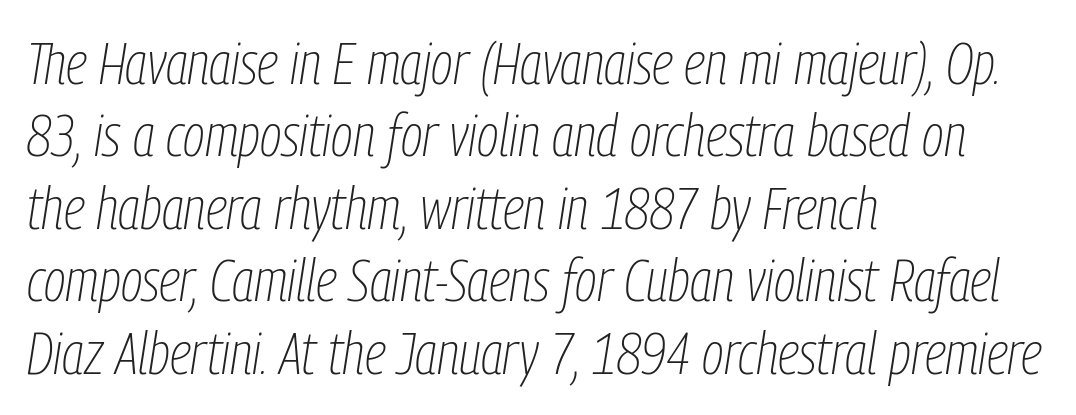
{"italic": "yes", "lean": "right", "slant_degrees": 9, "bold": "no", "weight": "thin", "width": "condensed", "stroke_contrast": "low", "x_height": "medium", "monospaced": "no", "underline": "no", "align": "left", "line_spacing": "normal", "line_spacing_ratio": 1.25, "letter_spacing": "normal", "letter_spacing_em": 0.0, "glyph_px": 58}
